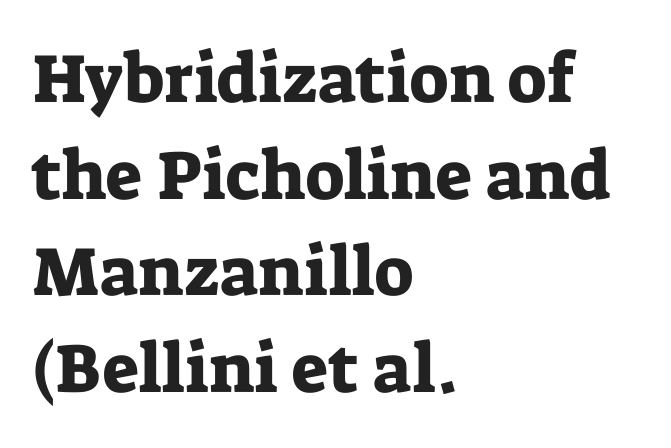
{"serif": "yes", "italic": "no", "width": "normal", "stroke_contrast": "low", "x_height": "medium", "monospaced": "no", "underline": "no", "align": "left", "line_spacing": "normal", "line_spacing_ratio": 1.4, "letter_spacing": "normal", "letter_spacing_em": 0.0, "glyph_px": 69}
